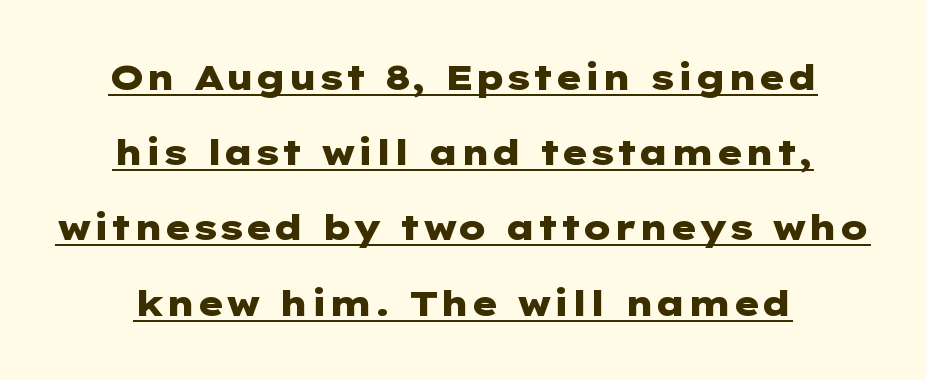
Q: Is the text bold? A: Yes.
Q: Is the text italic (slanted)? A: No, it is upright.
Q: Is the typeface a serif or a sans-serif typeface? A: Sans-serif.
Q: Is the text underlined? A: Yes.
Q: Is the spacing between letters normal or unusually wide? A: Normal.
Q: Is the spacing between lines tight, normal or loose? A: Loose.
Q: Width (condensed, normal, or wide)? A: Wide.
Q: Stroke contrast? A: Low.
Q: x-height? A: Medium.
